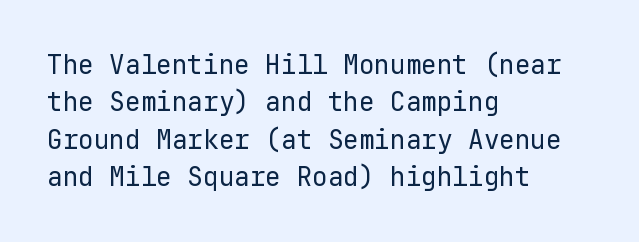
Is the letter spacing exaggerated? No — it looks like the ordinary default. This block has exactly the height ordinary leading produces. This is the regular roman posture of the typeface. Weight: not bold — regular or lighter.
